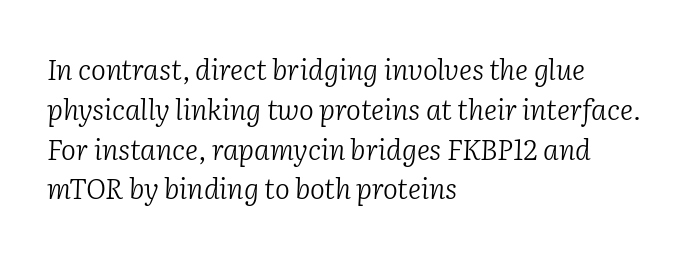
Regular leading. Italic: yes, the glyphs are oblique. Alignment: flush left. Weight class: somewhere from thin through regular. A bare baseline throughout the passage. Each letter keeps its own natural width here, so spacing adapts to shape.
